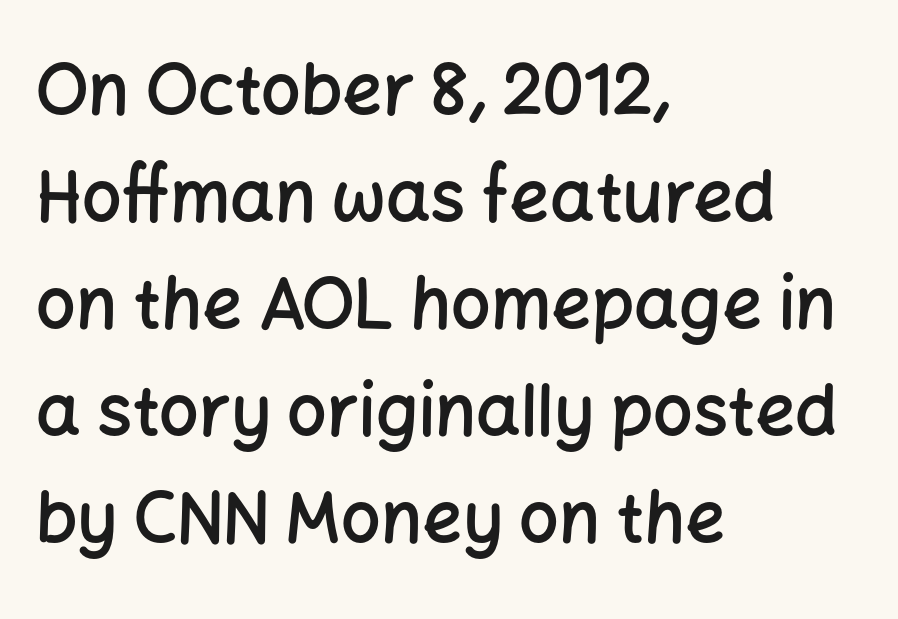
Q: Is the text bold? A: Semi-bold.
Q: Is the text italic (slanted)? A: No, it is upright.
Q: Is the typeface a serif or a sans-serif typeface? A: Sans-serif.
Q: Is the text underlined? A: No.
Q: How is the paragraph aligned? A: Left-aligned.
Q: Is the spacing between letters normal or unusually wide? A: Normal.
Q: Is the spacing between lines tight, normal or loose? A: Normal.
Q: Width (condensed, normal, or wide)? A: Normal.
Q: Stroke contrast? A: Low.
Q: x-height? A: Medium.
Q: Monospaced? A: No.
